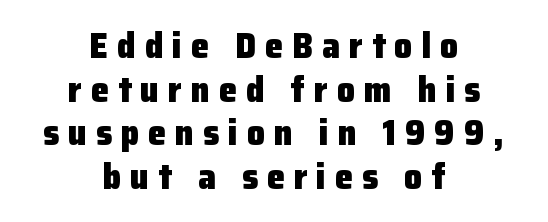
Q: Is the text bold? A: Yes.
Q: Is the text italic (slanted)? A: No, it is upright.
Q: Is the typeface a serif or a sans-serif typeface? A: Sans-serif.
Q: Is the text underlined? A: No.
Q: How is the paragraph aligned? A: Centered.
Q: Is the spacing between letters normal or unusually wide? A: Unusually wide.
Q: Width (condensed, normal, or wide)? A: Normal.
Q: Stroke contrast? A: Low.
Q: x-height? A: Medium.
Q: Monospaced? A: No.
